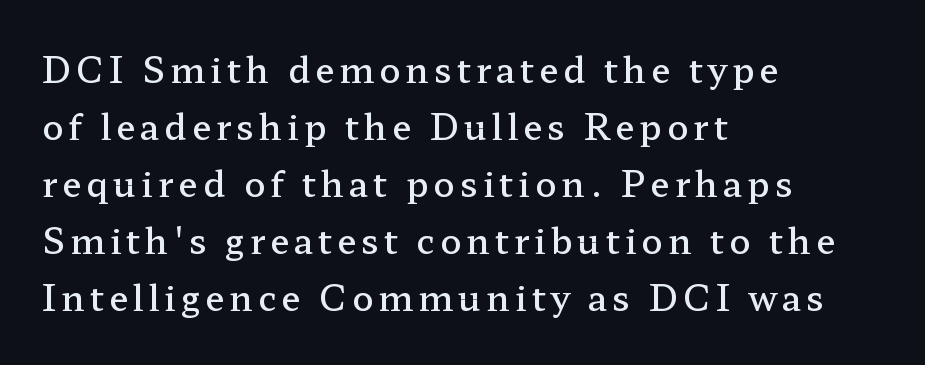
Q: Is the text bold? A: Semi-bold.
Q: Is the text italic (slanted)? A: No, it is upright.
Q: Is the typeface a serif or a sans-serif typeface? A: Serif.
Q: Is the text underlined? A: No.
Q: How is the paragraph aligned? A: Left-aligned.
Q: Is the spacing between lines tight, normal or loose? A: Normal.
Q: Width (condensed, normal, or wide)? A: Wide.
Q: Stroke contrast? A: Low.
Q: x-height? A: Medium.
Q: Monospaced? A: No.
